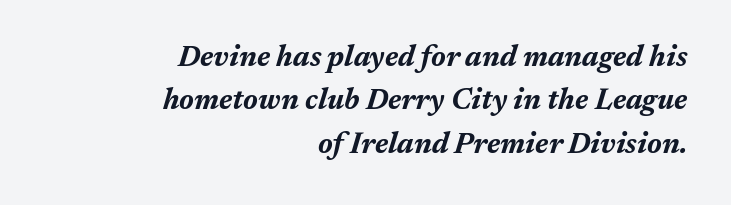
Every row of glyphs terminates at an identical x-position on the right. Nobody touched the tracking dial on this one. Character widths vary here, with narrow letters taking less room than wide ones. Each new line begins a customary step beneath the previous one. The area under the type is left untouched.
